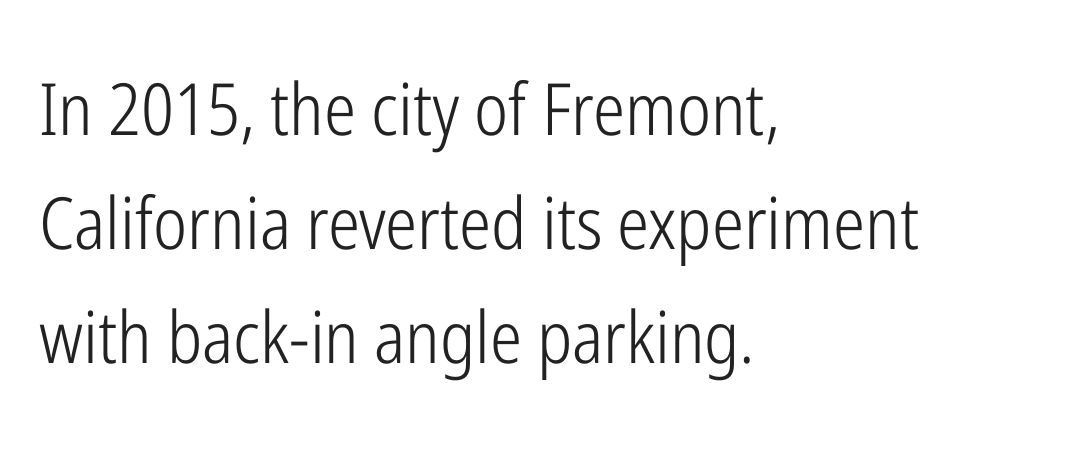
Q: Is the text bold? A: No.
Q: Is the text italic (slanted)? A: No, it is upright.
Q: Is the typeface a serif or a sans-serif typeface? A: Sans-serif.
Q: Is the text underlined? A: No.
Q: How is the paragraph aligned? A: Left-aligned.
Q: Is the spacing between letters normal or unusually wide? A: Normal.
Q: Is the spacing between lines tight, normal or loose? A: Normal.
Q: Width (condensed, normal, or wide)? A: Condensed.
Q: Stroke contrast? A: Low.
Q: x-height? A: Medium.
Q: Monospaced? A: No.
